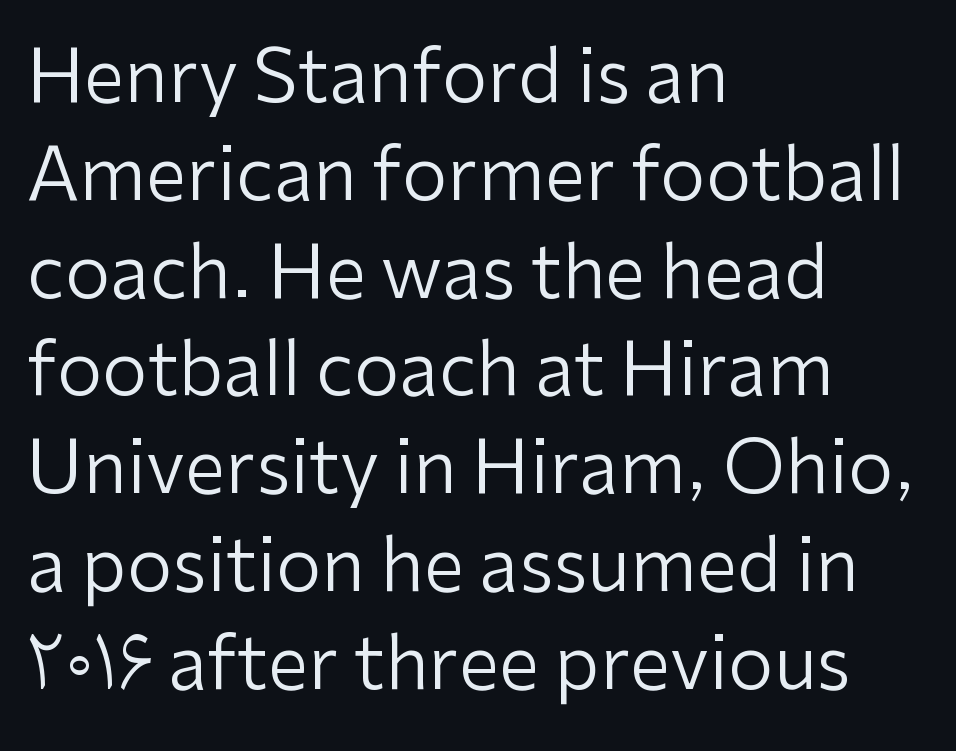
Q: Is the text bold? A: No.
Q: Is the text italic (slanted)? A: No, it is upright.
Q: Is the typeface a serif or a sans-serif typeface? A: Sans-serif.
Q: Is the text underlined? A: No.
Q: How is the paragraph aligned? A: Left-aligned.
Q: Is the spacing between letters normal or unusually wide? A: Normal.
Q: Is the spacing between lines tight, normal or loose? A: Normal.
Q: Width (condensed, normal, or wide)? A: Normal.
Q: Stroke contrast? A: Low.
Q: x-height? A: Medium.
Q: Monospaced? A: No.
